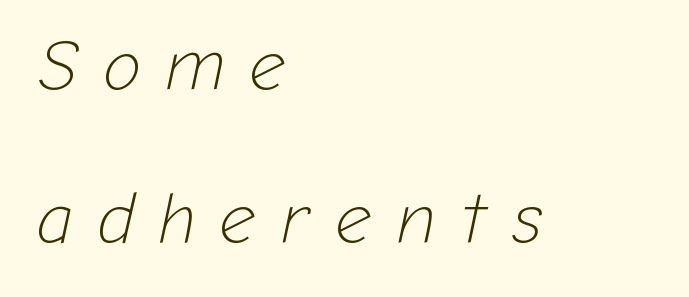
{"italic": "yes", "lean": "right", "slant_degrees": 12, "bold": "no", "weight": "light", "width": "normal", "stroke_contrast": "low", "x_height": "medium", "monospaced": "no", "underline": "no", "align": "left", "line_spacing": "loose", "line_spacing_ratio": 2.15, "letter_spacing": "wide", "letter_spacing_em": 0.36, "glyph_px": 71}
